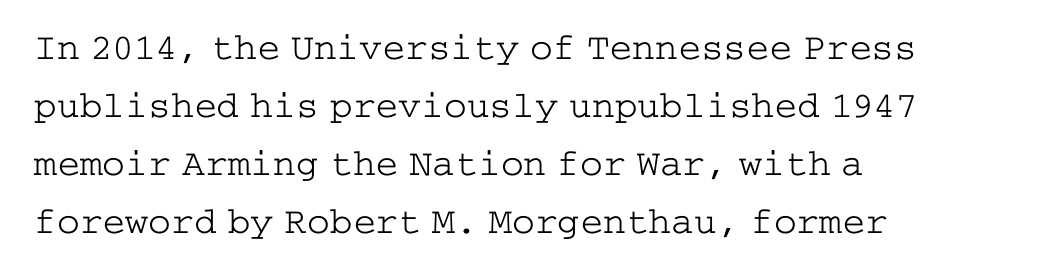
Q: Is the text bold? A: No.
Q: Is the text italic (slanted)? A: No, it is upright.
Q: Is the typeface a serif or a sans-serif typeface? A: Serif.
Q: Is the text underlined? A: No.
Q: How is the paragraph aligned? A: Left-aligned.
Q: Is the spacing between letters normal or unusually wide? A: Normal.
Q: Is the spacing between lines tight, normal or loose? A: Normal.
Q: Width (condensed, normal, or wide)? A: Wide.
Q: Stroke contrast? A: Low.
Q: x-height? A: Medium.
